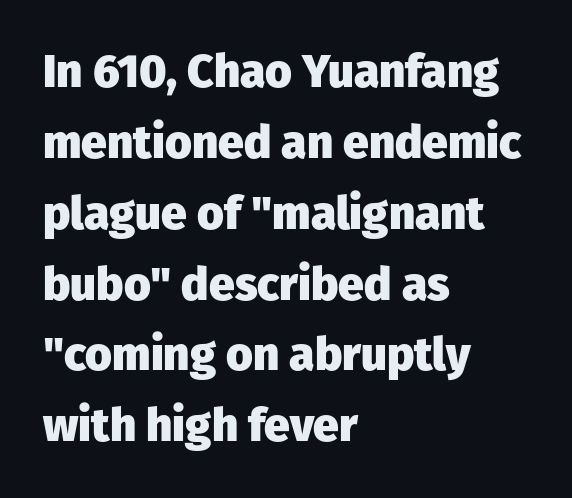
The image shows 46 px heavy sans-serif type, upright; set left-aligned, normal line spacing (1.54x), normal letter spacing, not underlined; low stroke contrast and a medium x-height.
